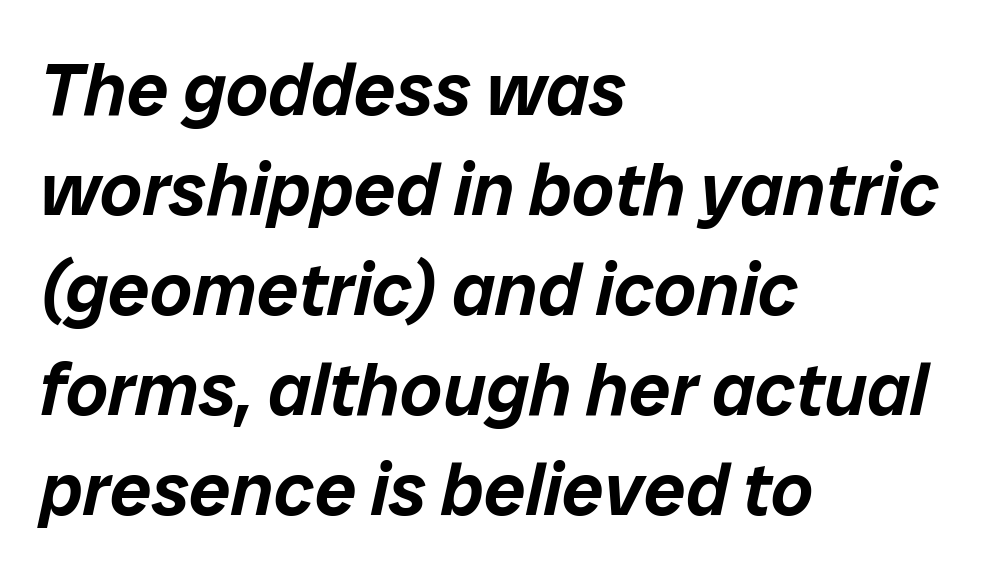
The image shows 74 px text type, italic (leaning right); set left-aligned, normal line spacing (1.35x), normal letter spacing, not underlined; low stroke contrast and a medium x-height.
